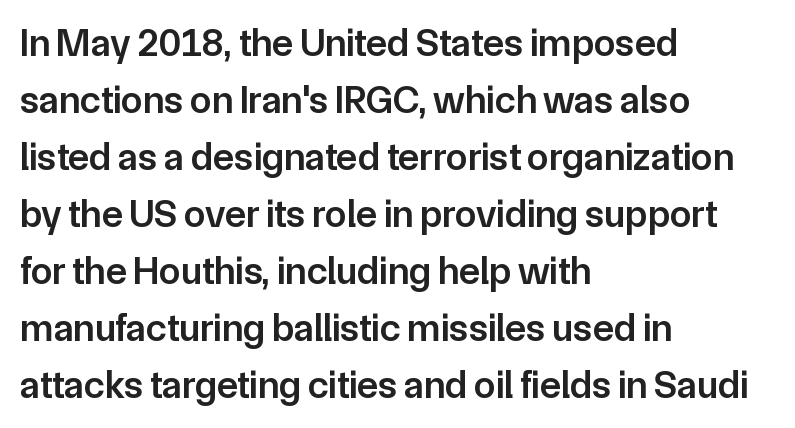
The image shows 39 px semibold sans-serif type, upright; set left-aligned, normal line spacing (1.46x), normal letter spacing, not underlined; low stroke contrast and a medium x-height.
